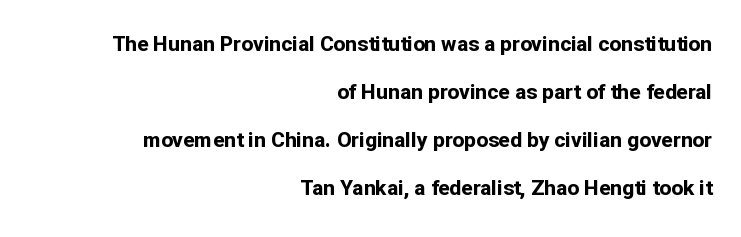
Q: Is the text bold? A: Yes.
Q: Is the text italic (slanted)? A: No, it is upright.
Q: Is the text underlined? A: No.
Q: How is the paragraph aligned? A: Right-aligned.
Q: Is the spacing between letters normal or unusually wide? A: Normal.
Q: Is the spacing between lines tight, normal or loose? A: Loose.
